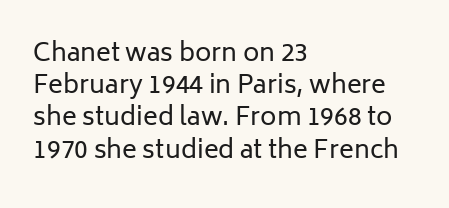
{"italic": "no", "bold": "no", "underline": "no", "align": "left", "line_spacing": "normal", "line_spacing_ratio": 1.29, "letter_spacing": "normal", "letter_spacing_em": 0.0, "glyph_px": 25}
